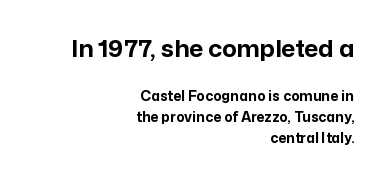
{"italic": "no", "bold": "yes", "underline": "no", "align": "right", "line_spacing": "normal", "line_spacing_ratio": 1.49, "letter_spacing": "normal", "letter_spacing_em": 0.0, "larger_block": "first", "size_ratio": 1.71, "glyph_px": 24}
